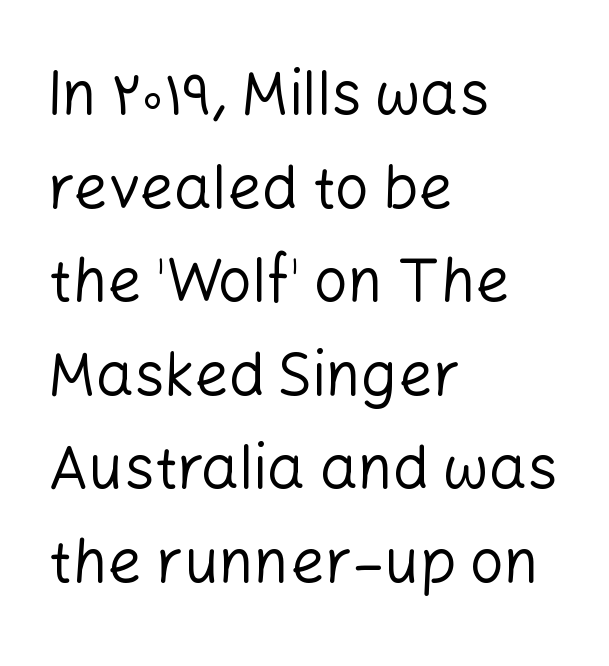
{"serif": "no", "italic": "no", "bold": "no", "weight": "regular", "width": "normal", "stroke_contrast": "low", "x_height": "medium", "monospaced": "no", "underline": "no", "align": "left", "line_spacing": "normal", "line_spacing_ratio": 1.56, "letter_spacing": "normal", "letter_spacing_em": 0.0, "glyph_px": 60}
